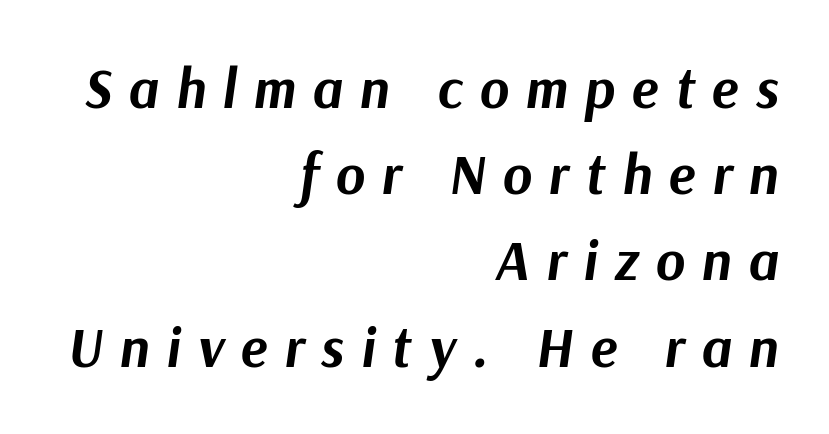
{"italic": "yes", "lean": "right", "slant_degrees": 9, "bold": "yes", "weight": "bold", "width": "normal", "stroke_contrast": "medium", "x_height": "medium", "monospaced": "no", "underline": "no", "align": "right", "line_spacing": "normal", "line_spacing_ratio": 1.54, "letter_spacing": "wide", "letter_spacing_em": 0.3, "glyph_px": 56}
